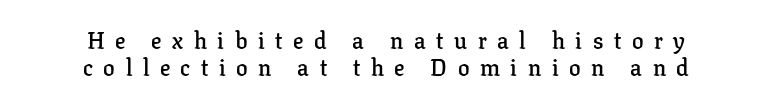
{"italic": "no", "bold": "semi", "underline": "no", "align": "center", "line_spacing_ratio": 1.16, "letter_spacing": "wide", "letter_spacing_em": 0.46, "glyph_px": 23}
